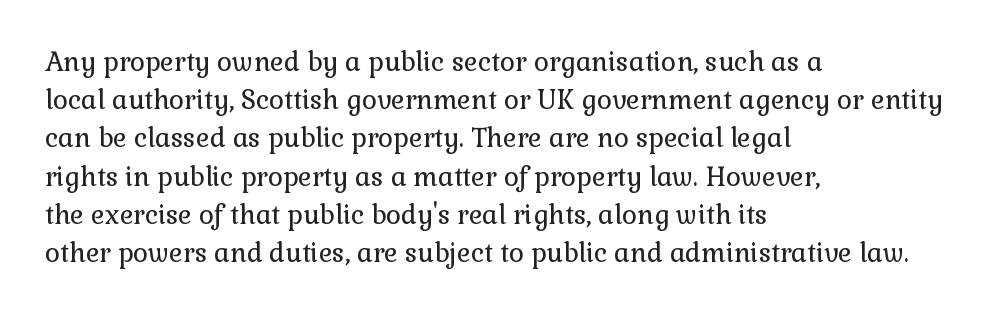
Q: Is the text bold? A: No.
Q: Is the text italic (slanted)? A: No, it is upright.
Q: Is the text underlined? A: No.
Q: How is the paragraph aligned? A: Left-aligned.
Q: Is the spacing between letters normal or unusually wide? A: Normal.
Q: Is the spacing between lines tight, normal or loose? A: Normal.
